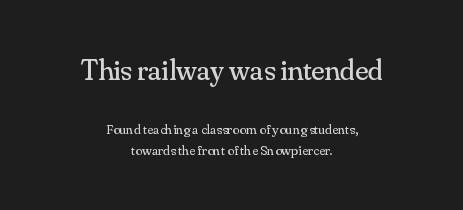
The passage shown is typed in a proportional face where columns would drift. The typography opts for an upright posture over an oblique one. Each line is balanced around a shared central axis. Baseline-to-baseline distance is the conventional proportion of letter height. Stroke thickness stays within the range of a standard reading face or lighter.
